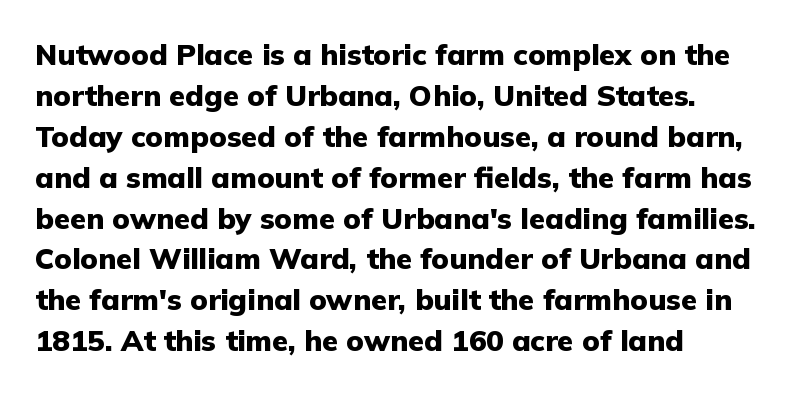
The image shows 29 px heavy sans-serif type, upright; set left-aligned, normal line spacing (1.41x), normal letter spacing, not underlined; low stroke contrast and a medium x-height.
